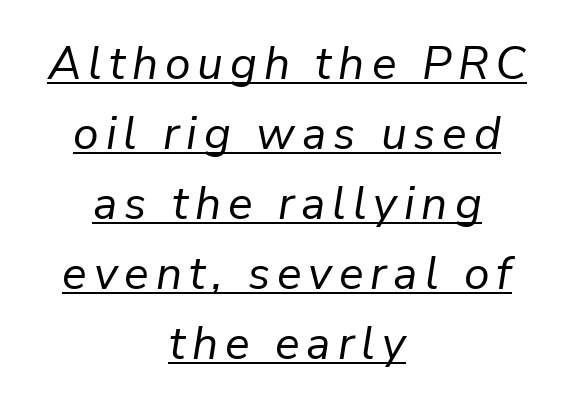
Leading: standard. Glance below the letters and you will spot a drawn line. Here the designer chose a conventional face with non-uniform glyph widths. Which margin do the lines hug? Neither — every line sits in the middle.
